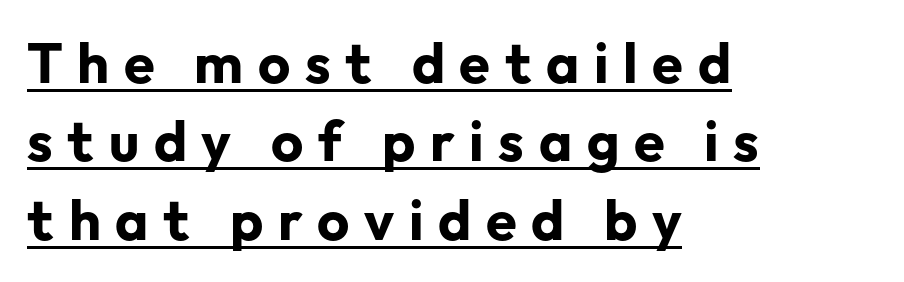
{"serif": "no", "italic": "no", "bold": "yes", "weight": "bold", "width": "normal", "stroke_contrast": "low", "x_height": "medium", "monospaced": "no", "underline": "yes", "align": "left", "line_spacing": "normal", "line_spacing_ratio": 1.4, "letter_spacing": "wide", "letter_spacing_em": 0.26, "glyph_px": 56}
